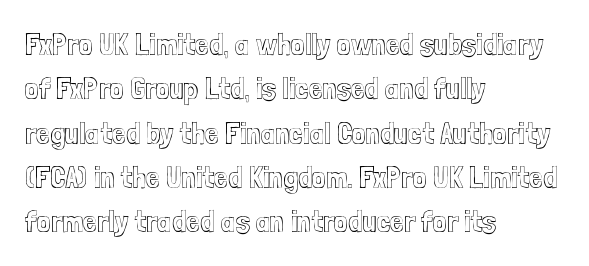
The image shows 31 px condensed type, upright; set left-aligned, normal line spacing (1.43x), normal letter spacing, not underlined; a medium x-height.
